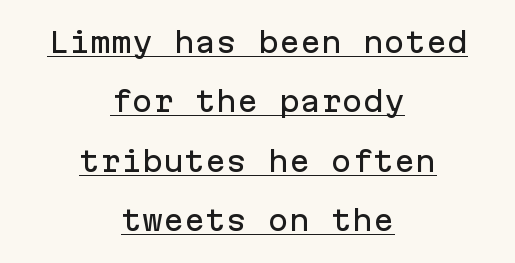
{"serif": "no", "italic": "no", "width": "normal", "stroke_contrast": "low", "x_height": "medium", "monospaced": "yes", "underline": "yes", "align": "center", "line_spacing": "loose", "line_spacing_ratio": 2.12, "letter_spacing": "normal", "letter_spacing_em": 0.0, "glyph_px": 28}
